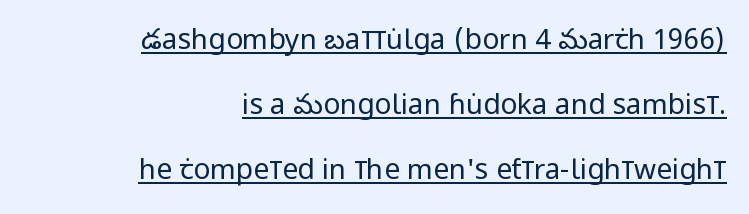
{"serif": "no", "italic": "no", "bold": "no", "weight": "regular", "width": "condensed", "stroke_contrast": "low", "x_height": "large", "monospaced": "no", "underline": "yes", "align": "right", "line_spacing": "loose", "line_spacing_ratio": 2.32, "letter_spacing": "normal", "letter_spacing_em": 0.0, "glyph_px": 28}
